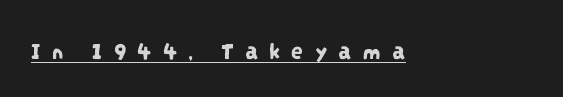
This rendering widens character spacing well past its baseline value. Has an underline been added? It has. Reading down the block, your eye returns to a fixed left position each line.
